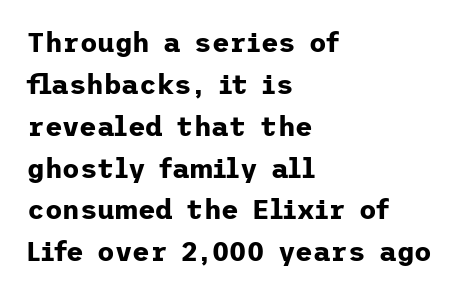
{"italic": "no", "bold": "yes", "underline": "no", "align": "left", "line_spacing": "normal", "line_spacing_ratio": 1.55, "letter_spacing": "normal", "letter_spacing_em": 0.0, "glyph_px": 27}
